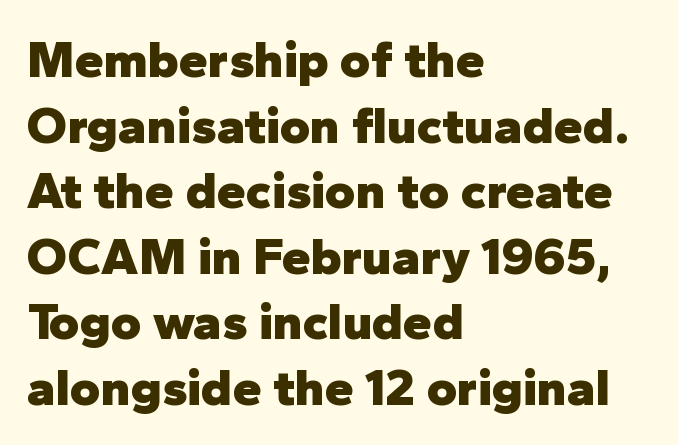
Q: Is the text bold? A: Yes.
Q: Is the text italic (slanted)? A: No, it is upright.
Q: Is the typeface a serif or a sans-serif typeface? A: Sans-serif.
Q: Is the text underlined? A: No.
Q: How is the paragraph aligned? A: Left-aligned.
Q: Is the spacing between letters normal or unusually wide? A: Normal.
Q: Is the spacing between lines tight, normal or loose? A: Normal.
Q: Width (condensed, normal, or wide)? A: Normal.
Q: Stroke contrast? A: Low.
Q: x-height? A: Medium.
Q: Monospaced? A: No.
